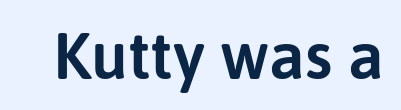
Q: Is the text italic (slanted)? A: No, it is upright.
Q: Is the typeface a serif or a sans-serif typeface? A: Sans-serif.
Q: Is the text underlined? A: No.
Q: Is the spacing between letters normal or unusually wide? A: Normal.
Q: Width (condensed, normal, or wide)? A: Normal.
Q: Stroke contrast? A: Low.
Q: x-height? A: Medium.
Q: Monospaced? A: No.
